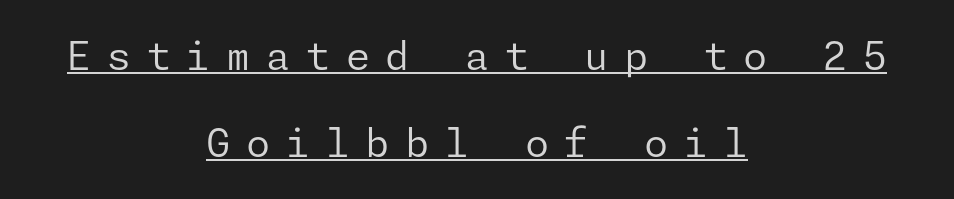
The image shows 39 px regular-weight sans-serif type, upright; set centered, loose line spacing (2.24x), unusually wide letter spacing (+0.4 em), underlined; low stroke contrast and a medium x-height.
